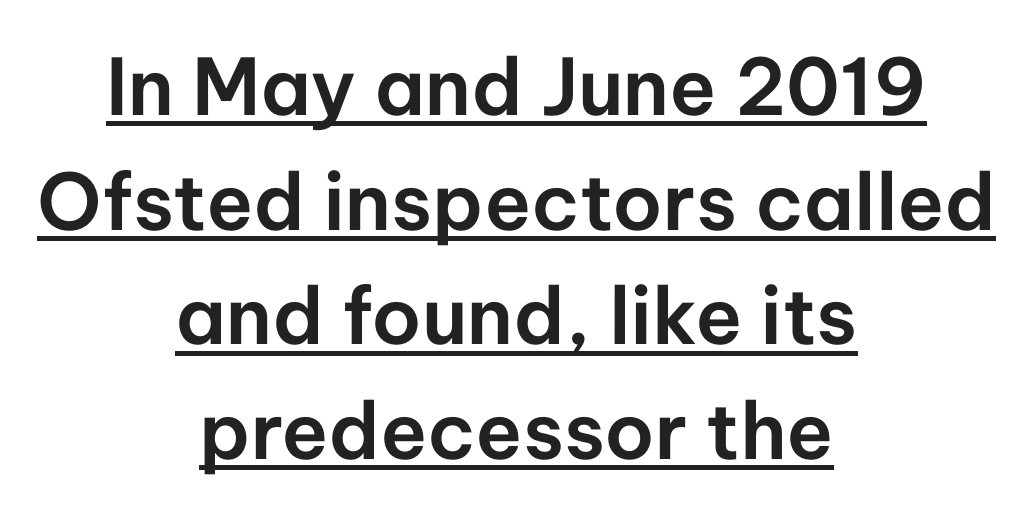
One glance says typical: line gaps are just what's usual. Notice how the stems are strictly vertical — no italics here. Spacing verdict: proportional, widths tailored to each character. Regarding serifs, this sample does without them. The rendering keeps characters at their native spacing. One-word summary of the alignment: center.
